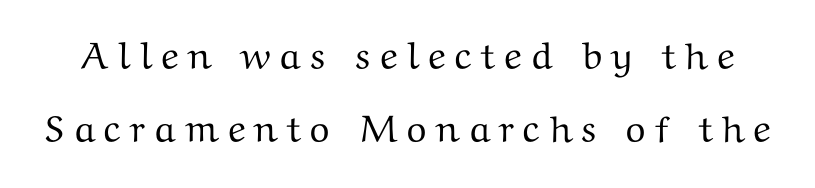
Nobody drew a line under any word here. You could not count columns in this text — the font is proportionally spaced. Ordinary non-slanted type is in use. Letter spacing: wide. You can tell from the footed stems that serif type was used. Leading is clearly above the norm, producing a sparse column.
